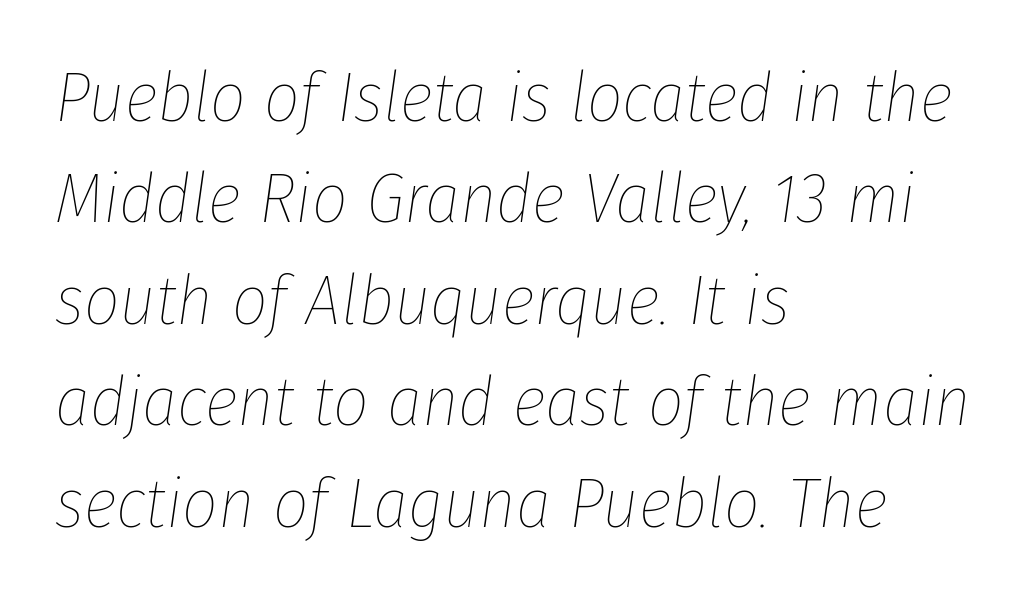
Q: Is the text bold? A: No.
Q: Is the text italic (slanted)? A: Yes, it leans right by about 8 degrees.
Q: Is the text underlined? A: No.
Q: How is the paragraph aligned? A: Left-aligned.
Q: Is the spacing between letters normal or unusually wide? A: Normal.
Q: Is the spacing between lines tight, normal or loose? A: Normal.
Q: Width (condensed, normal, or wide)? A: Condensed.
Q: Stroke contrast? A: Low.
Q: x-height? A: Medium.
Q: Monospaced? A: No.
